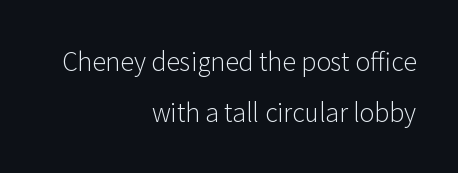
Q: Is the text bold? A: No.
Q: Is the text italic (slanted)? A: No, it is upright.
Q: Is the text underlined? A: No.
Q: How is the paragraph aligned? A: Right-aligned.
Q: Is the spacing between letters normal or unusually wide? A: Normal.
Q: Is the spacing between lines tight, normal or loose? A: Loose.
